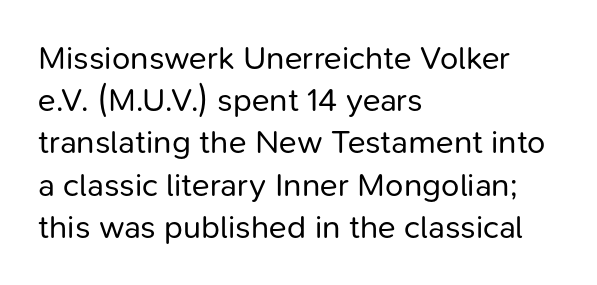
The image shows 33 px regular-weight sans-serif type, upright; set left-aligned, normal line spacing (1.28x), normal letter spacing, not underlined; low stroke contrast and a medium x-height.
